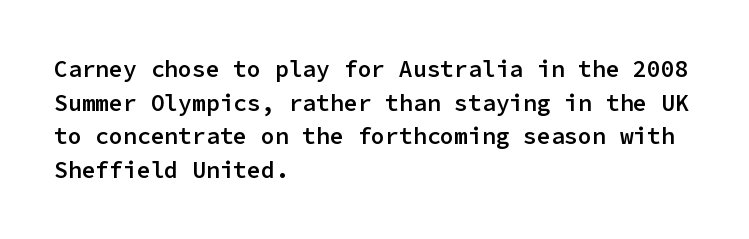
Is there any slant? The stems are plumb. Decoration check: the copy has no underline. Nothing unusual about the tracking: characters are spaced as the font intends. What weight is shown? A semibold, between regular and bold. The setting favours the left margin, as ordinary paragraphs usually do.
